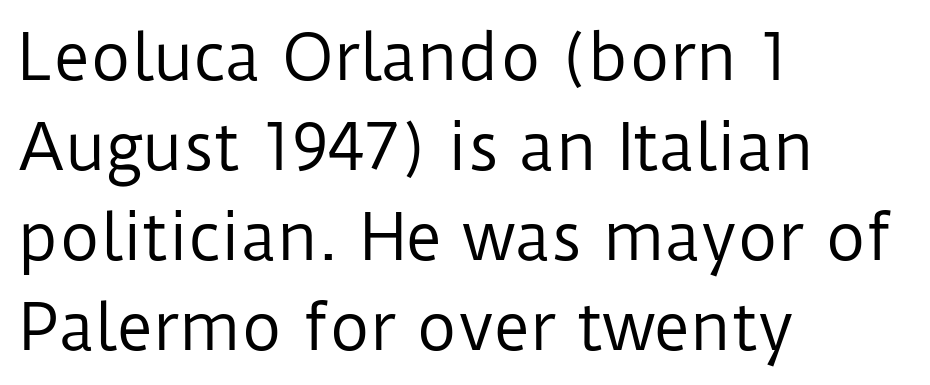
Each word holds together tightly as a unit, with standard inter-letter gaps. Each letter's strokes conclude bluntly, with no projecting serifs. The cut favours lightness, reaching ordinary text weight at its darkest. Do the characters align in a grid? No, the font is proportional.
